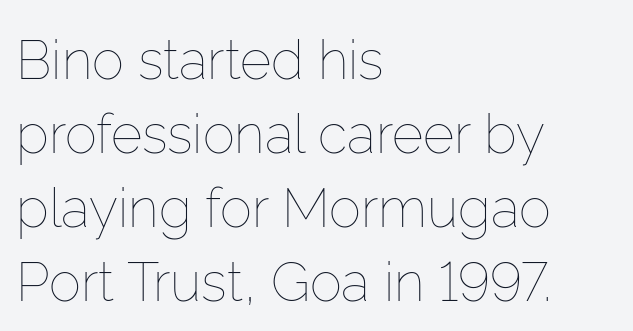
Q: Is the text bold? A: No.
Q: Is the text italic (slanted)? A: No, it is upright.
Q: Is the text underlined? A: No.
Q: How is the paragraph aligned? A: Left-aligned.
Q: Is the spacing between letters normal or unusually wide? A: Normal.
Q: Is the spacing between lines tight, normal or loose? A: Normal.
Q: Width (condensed, normal, or wide)? A: Normal.
Q: Stroke contrast? A: Low.
Q: x-height? A: Medium.
Q: Monospaced? A: No.
